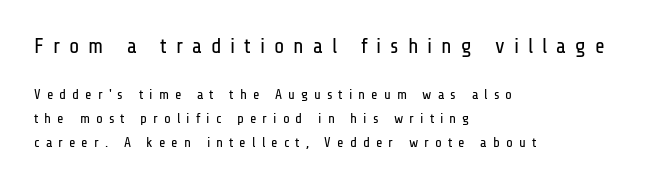
The image shows 21 px text type, upright; set left-aligned, normal line spacing (1.69x), unusually wide letter spacing (+0.43 em), not underlined; the first (top) block is 1.5x larger.
